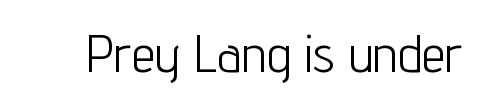
How are the letters spaced? Ordinarily, with no added tracking. Note: no serifs on the glyphs. The space beneath each line is pristine and unruled. Varying glyph widths throughout — classic text-font behaviour. The letters stand upright; this is a roman face.
